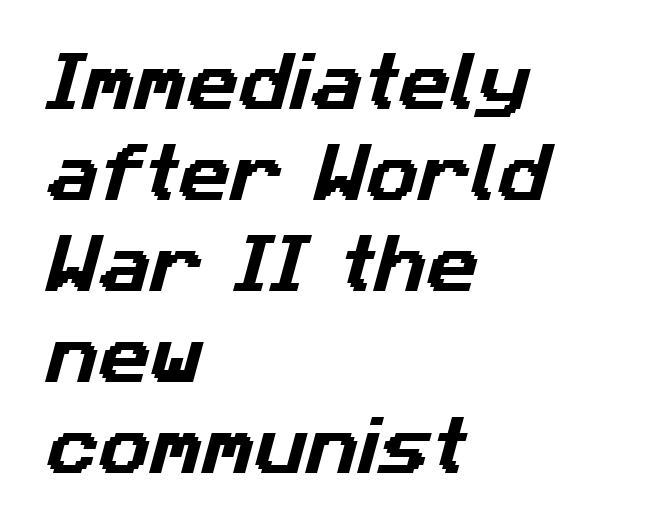
Spacing verdict: proportional, widths tailored to each character. In CSS terms this would be text-align: left. Nothing unusual about the tracking: characters are spaced as the font intends. The characters display no serif detailing; their extremities are plain. Baseline-to-baseline distance is the conventional proportion of letter height. Lines of text with bare space underneath.
